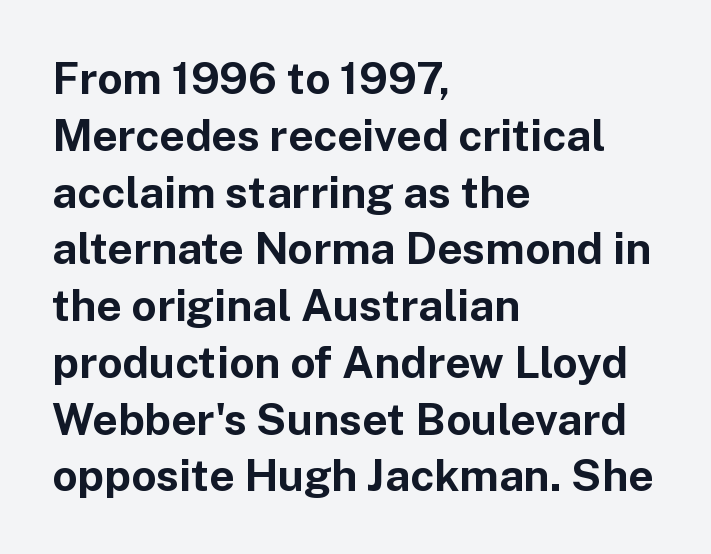
{"serif": "no", "italic": "no", "bold": "yes", "weight": "bold", "width": "normal", "stroke_contrast": "low", "x_height": "medium", "monospaced": "no", "underline": "no", "align": "left", "line_spacing": "normal", "line_spacing_ratio": 1.29, "letter_spacing": "normal", "letter_spacing_em": 0.0, "glyph_px": 44}
